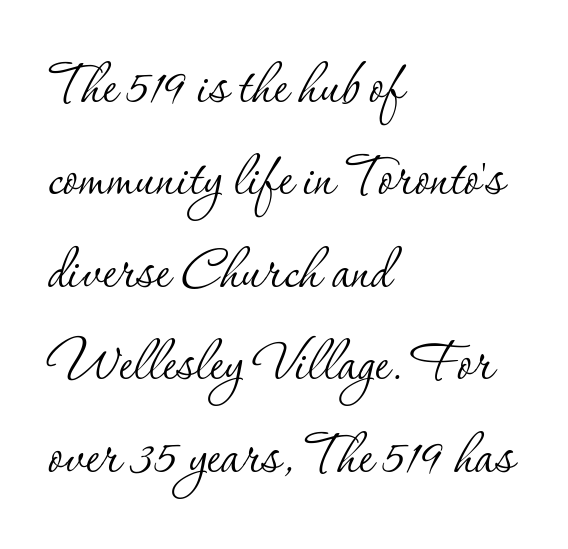
{"serif": "yes", "bold": "no", "weight": "thin", "width": "normal", "stroke_contrast": "low", "x_height": "small", "monospaced": "no", "underline": "no", "align": "left", "line_spacing": "normal", "line_spacing_ratio": 1.32, "letter_spacing": "normal", "letter_spacing_em": 0.0, "glyph_px": 70}
